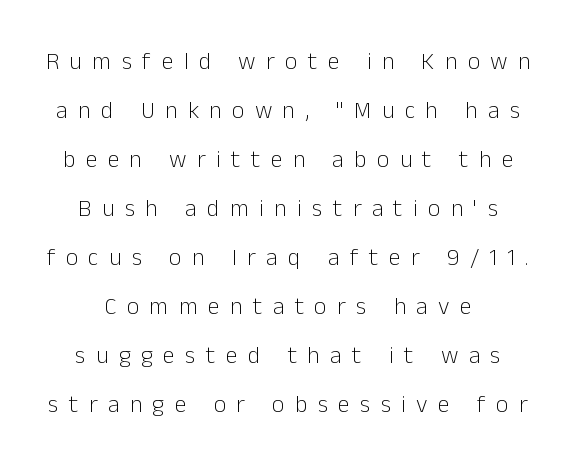
The type sits square on the baseline with zero lean. The cut favours lightness, reaching ordinary text weight at its darkest. Vertically, the passage feels expansive, rows floating well apart. Letter spacing: wide.
